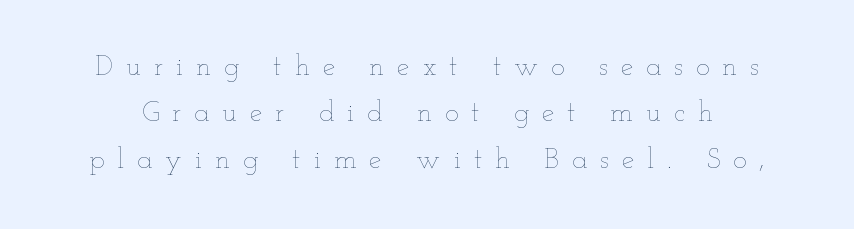
Q: Is the text bold? A: No.
Q: Is the text italic (slanted)? A: No, it is upright.
Q: Is the text underlined? A: No.
Q: Is the spacing between letters normal or unusually wide? A: Unusually wide.
Q: Is the spacing between lines tight, normal or loose? A: Normal.
Q: Width (condensed, normal, or wide)? A: Wide.
Q: Stroke contrast? A: Low.
Q: x-height? A: Small.
Q: Monospaced? A: No.
